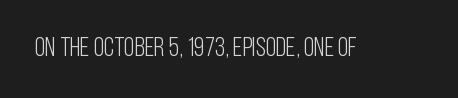
The image shows 27 px text type, upright; set normal letter spacing, not underlined.
